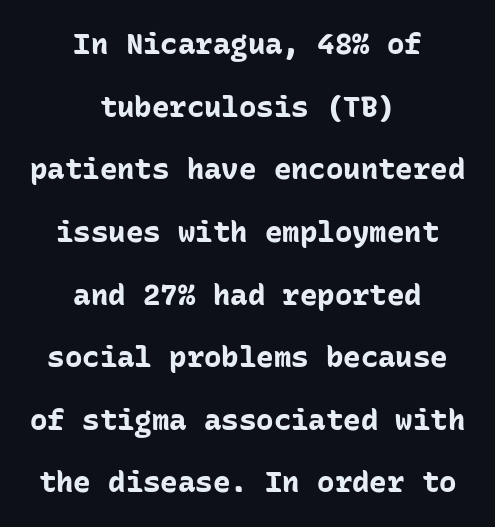
{"serif": "no", "italic": "no", "bold": "yes", "weight": "bold", "width": "normal", "stroke_contrast": "low", "x_height": "medium", "monospaced": "yes", "underline": "no", "align": "center", "line_spacing": "loose", "line_spacing_ratio": 2.16, "letter_spacing": "normal", "letter_spacing_em": 0.0, "glyph_px": 29}
